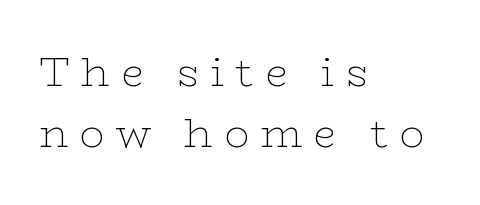
Q: Is the text bold? A: No.
Q: Is the text italic (slanted)? A: No, it is upright.
Q: Is the typeface a serif or a sans-serif typeface? A: Serif.
Q: Is the text underlined? A: No.
Q: How is the paragraph aligned? A: Left-aligned.
Q: Is the spacing between letters normal or unusually wide? A: Unusually wide.
Q: Is the spacing between lines tight, normal or loose? A: Normal.
Q: Width (condensed, normal, or wide)? A: Wide.
Q: Stroke contrast? A: Low.
Q: x-height? A: Medium.
Q: Monospaced? A: No.
